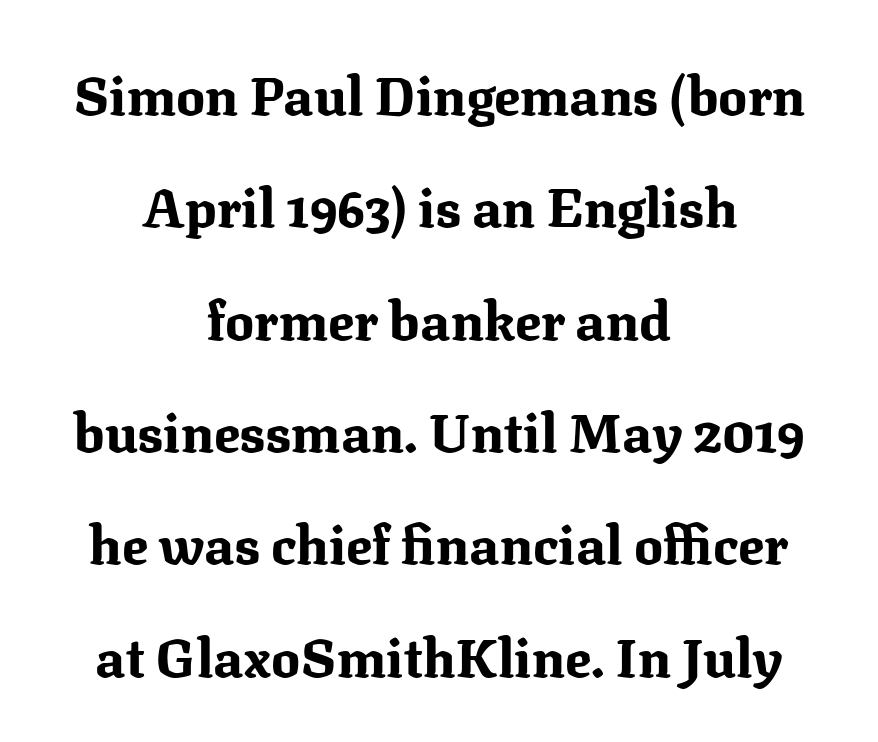
Q: Is the text bold? A: Yes.
Q: Is the text italic (slanted)? A: No, it is upright.
Q: Is the typeface a serif or a sans-serif typeface? A: Serif.
Q: Is the text underlined? A: No.
Q: How is the paragraph aligned? A: Centered.
Q: Is the spacing between letters normal or unusually wide? A: Normal.
Q: Is the spacing between lines tight, normal or loose? A: Loose.
Q: Width (condensed, normal, or wide)? A: Normal.
Q: Stroke contrast? A: Medium.
Q: x-height? A: Medium.
Q: Monospaced? A: No.
